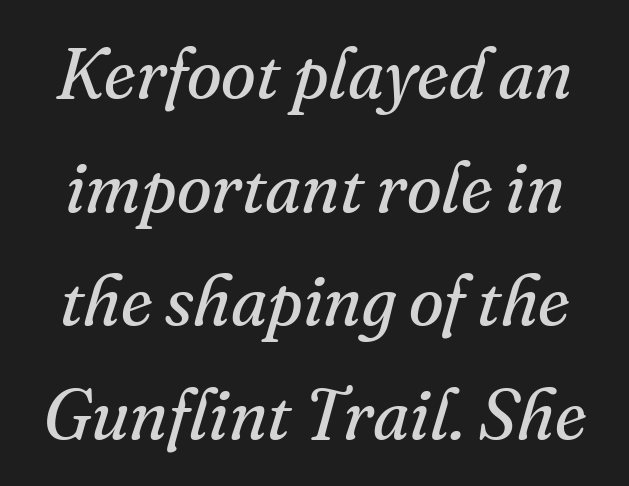
{"serif": "yes", "italic": "yes", "lean": "right", "slant_degrees": 16, "bold": "no", "weight": "regular", "width": "normal", "stroke_contrast": "medium", "x_height": "small", "monospaced": "no", "underline": "no", "line_spacing": "normal", "line_spacing_ratio": 1.6, "letter_spacing": "normal", "letter_spacing_em": 0.0, "glyph_px": 71}
